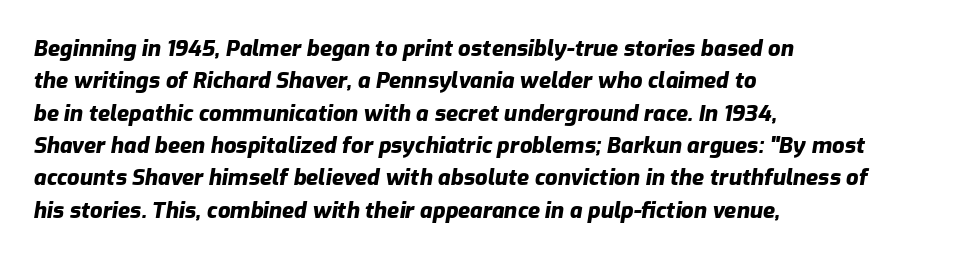
Short note: letters normally spaced. Casual observation: everything's shoved over to the left. Slant detected: the letters are inclined. Leading: standard. Glance below the letters and you will spot only blank space.
